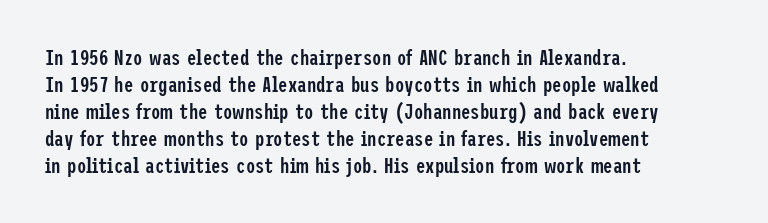
The image shows 21 px text type, upright; set left-aligned, normal line spacing (1.28x), normal letter spacing, not underlined.
